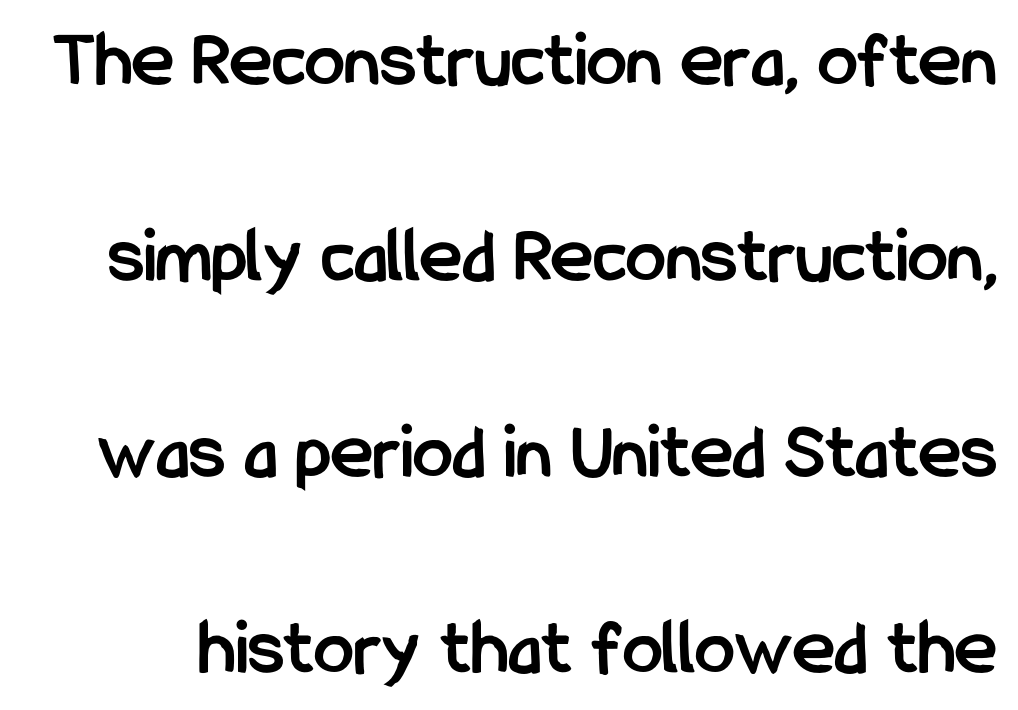
{"serif": "no", "italic": "no", "bold": "yes", "weight": "semibold", "width": "condensed", "stroke_contrast": "low", "x_height": "medium", "monospaced": "no", "underline": "no", "line_spacing": "loose", "line_spacing_ratio": 2.45, "letter_spacing": "normal", "letter_spacing_em": 0.0, "glyph_px": 80}
